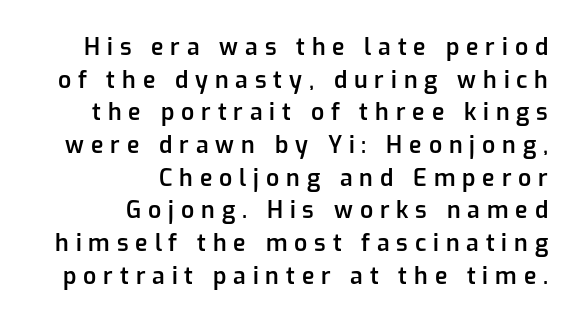
Students, this is semibold: more ink than regular, less than bold. One-word summary of the alignment: right. Quick note: underline off. Does the leading feel generous? No, just average. The horizontal fit of the characters is loose and conspicuously gappy.
